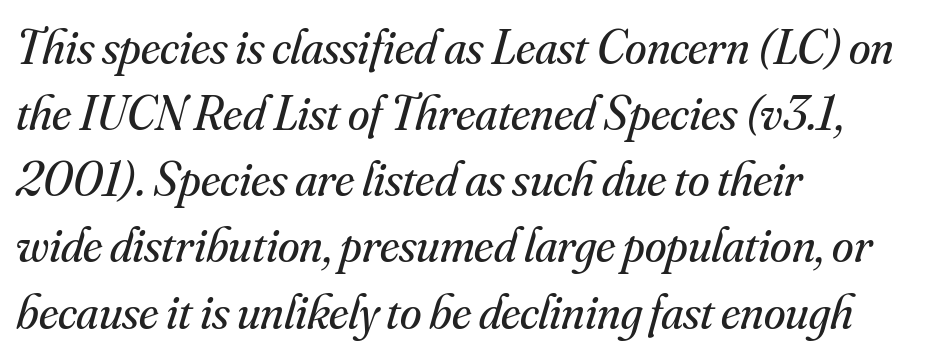
{"serif": "yes", "italic": "yes", "lean": "right", "slant_degrees": 16, "bold": "no", "weight": "regular", "width": "normal", "stroke_contrast": "medium", "x_height": "small", "monospaced": "no", "underline": "no", "align": "left", "line_spacing": "normal", "line_spacing_ratio": 1.35, "letter_spacing": "normal", "letter_spacing_em": 0.0, "glyph_px": 49}
